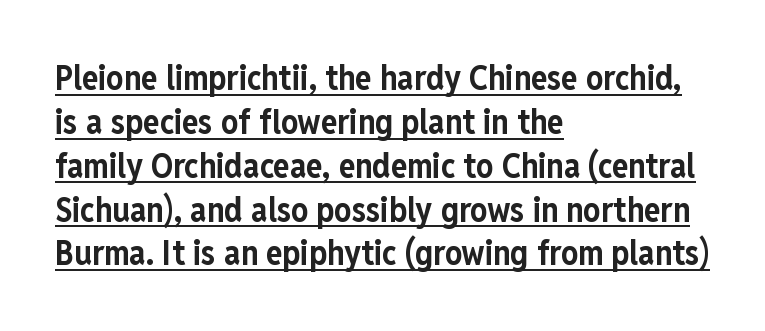
{"serif": "no", "italic": "no", "bold": "yes", "weight": "bold", "width": "condensed", "stroke_contrast": "low", "x_height": "medium", "monospaced": "no", "underline": "yes", "align": "left", "line_spacing": "normal", "line_spacing_ratio": 1.29, "letter_spacing": "normal", "letter_spacing_em": 0.0, "glyph_px": 34}
